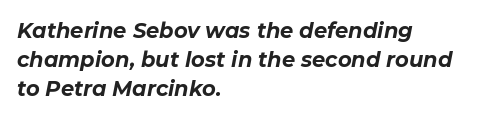
The image shows 21 px bold type, italic (leaning right); set left-aligned, normal line spacing (1.39x), normal letter spacing, not underlined.
